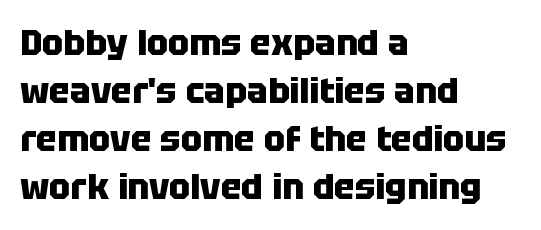
The image shows 35 px heavy sans-serif type, upright; set left-aligned, normal line spacing (1.37x), normal letter spacing, not underlined; low stroke contrast and a large x-height.
